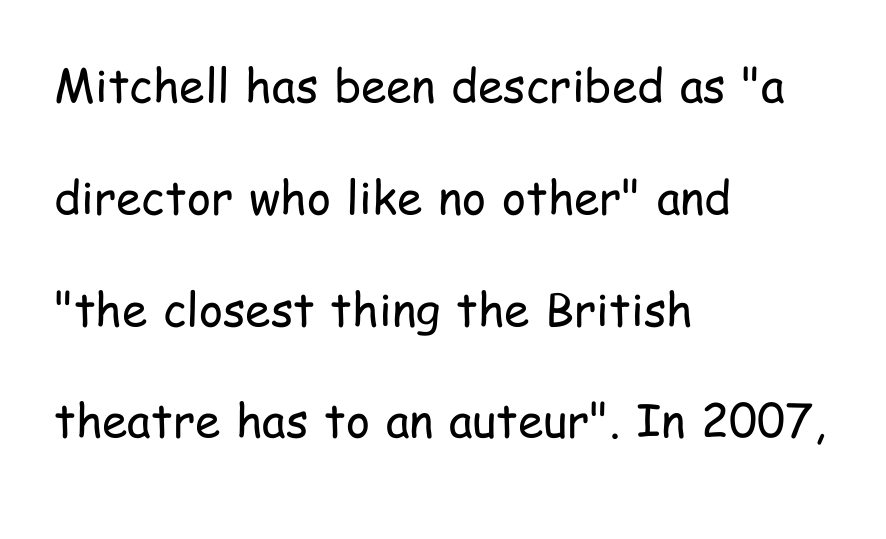
The image shows 46 px regular-weight, condensed sans-serif type, upright; set left-aligned, loose line spacing (2.43x), normal letter spacing, not underlined; low stroke contrast and a medium x-height.
